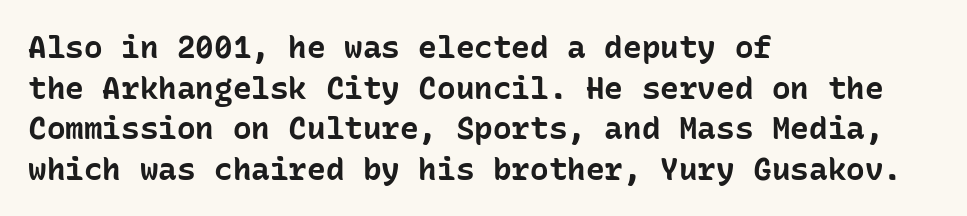
The image shows 31 px bold sans-serif type, upright, monospaced; set left-aligned, normal line spacing (1.31x), normal letter spacing, not underlined; low stroke contrast and a medium x-height.
